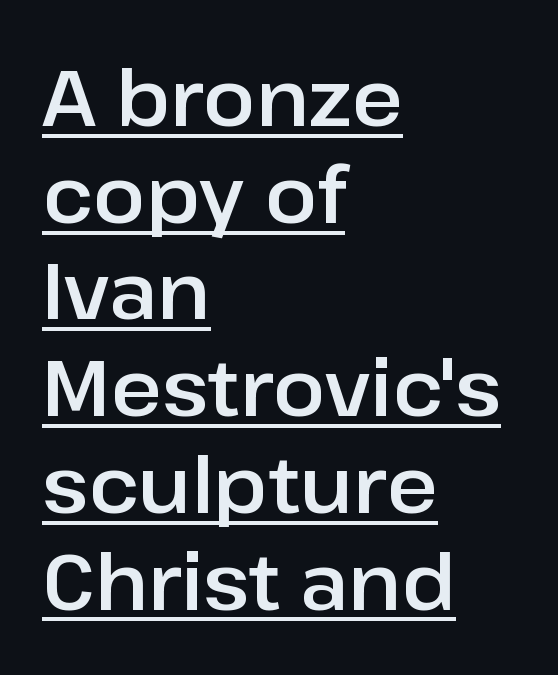
The image shows 78 px sans-serif type, upright; set left-aligned, line spacing 1.24x, normal letter spacing, underlined; low stroke contrast and a medium x-height.
